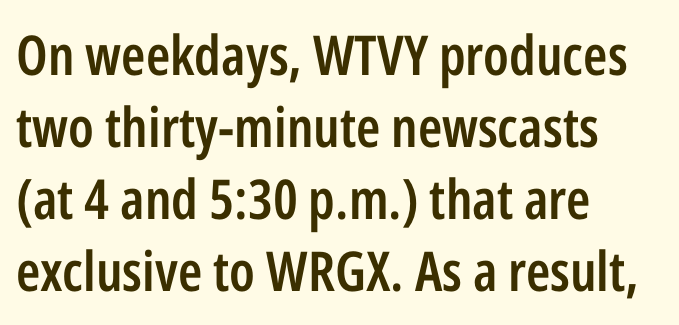
Q: Is the text bold? A: Semi-bold.
Q: Is the text italic (slanted)? A: No, it is upright.
Q: Is the typeface a serif or a sans-serif typeface? A: Sans-serif.
Q: Is the text underlined? A: No.
Q: How is the paragraph aligned? A: Left-aligned.
Q: Is the spacing between letters normal or unusually wide? A: Normal.
Q: Is the spacing between lines tight, normal or loose? A: Normal.
Q: Width (condensed, normal, or wide)? A: Condensed.
Q: Stroke contrast? A: Low.
Q: x-height? A: Medium.
Q: Monospaced? A: No.
